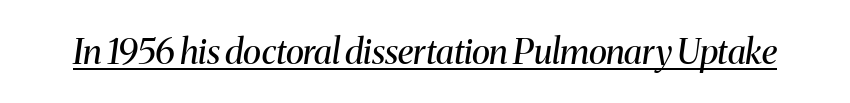
This sample carries an underscore along the baseline area. Emphasis-style slanted type is in use. Characters follow at the spacing the type designer built in. Note: serifs present on the glyphs. The passage shown is not bold in any degree. The letters advance in unequal steps, a hallmark of proportional type.
